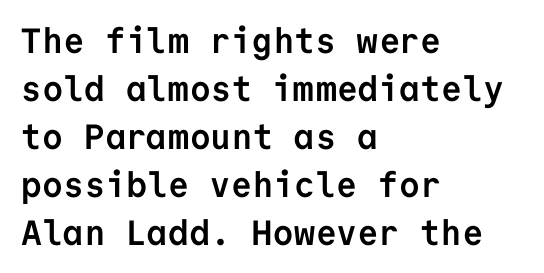
{"serif": "no", "italic": "no", "bold": "yes", "weight": "semibold", "width": "normal", "stroke_contrast": "low", "x_height": "medium", "monospaced": "yes", "underline": "no", "align": "left", "line_spacing": "normal", "line_spacing_ratio": 1.37, "letter_spacing": "normal", "letter_spacing_em": 0.0, "glyph_px": 35}
